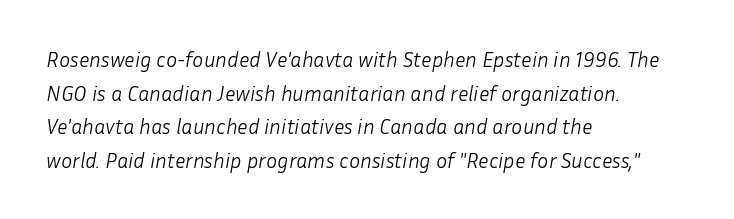
Q: Is the text bold? A: No.
Q: Is the text italic (slanted)? A: Yes, it leans right by about 10 degrees.
Q: Is the text underlined? A: No.
Q: How is the paragraph aligned? A: Left-aligned.
Q: Is the spacing between letters normal or unusually wide? A: Normal.
Q: Is the spacing between lines tight, normal or loose? A: Normal.
